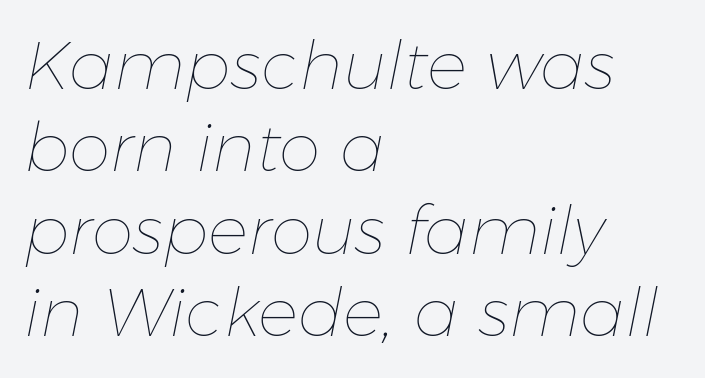
Q: Is the text bold? A: No.
Q: Is the text italic (slanted)? A: Yes, it leans right by about 11 degrees.
Q: Is the text underlined? A: No.
Q: How is the paragraph aligned? A: Left-aligned.
Q: Is the spacing between letters normal or unusually wide? A: Normal.
Q: Width (condensed, normal, or wide)? A: Normal.
Q: Stroke contrast? A: Low.
Q: x-height? A: Medium.
Q: Monospaced? A: No.
